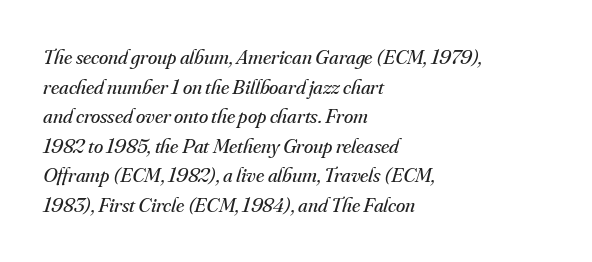
This sample uses plain, unmodified letter spacing. How would I describe the line gaps? Plain and ordinary. On a weight scale, this lands at 450 or below. Every character sits at an angle, as italics do. One-word summary of the alignment: left.
